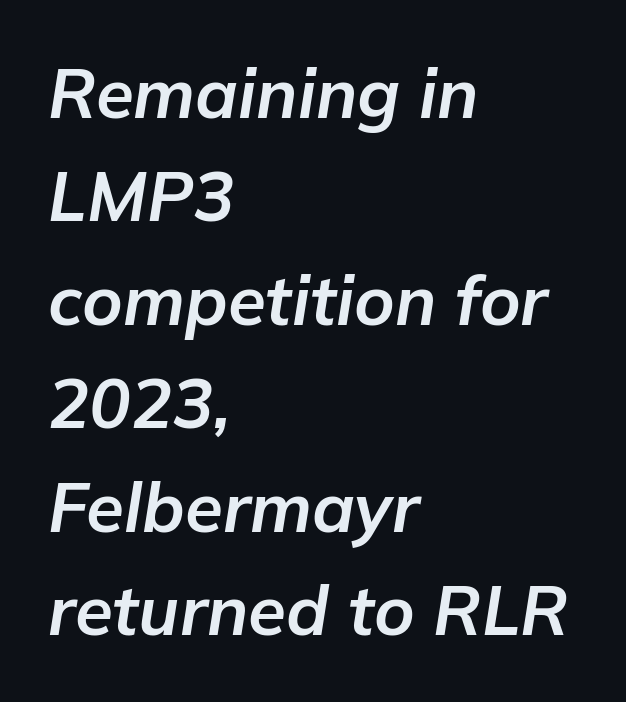
Q: Is the text bold? A: Yes.
Q: Is the text italic (slanted)? A: Yes, it leans right by about 9 degrees.
Q: Is the text underlined? A: No.
Q: How is the paragraph aligned? A: Left-aligned.
Q: Is the spacing between letters normal or unusually wide? A: Normal.
Q: Is the spacing between lines tight, normal or loose? A: Normal.
Q: Width (condensed, normal, or wide)? A: Normal.
Q: Stroke contrast? A: Low.
Q: x-height? A: Medium.
Q: Monospaced? A: No.
